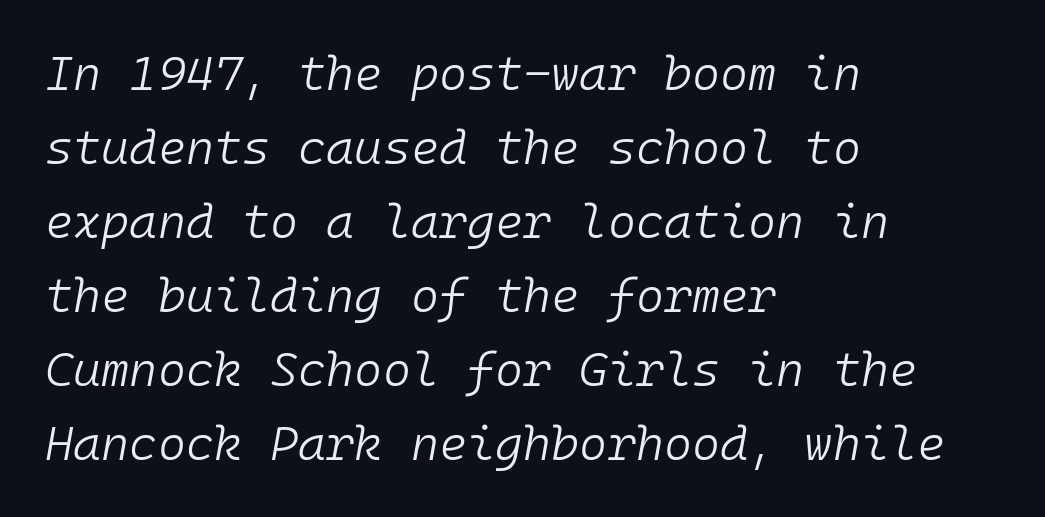
{"italic": "yes", "lean": "right", "slant_degrees": 10, "bold": "no", "weight": "light", "width": "normal", "stroke_contrast": "low", "x_height": "medium", "monospaced": "yes", "underline": "no", "align": "left", "line_spacing": "normal", "line_spacing_ratio": 1.54, "letter_spacing": "normal", "letter_spacing_em": 0.0, "glyph_px": 48}
